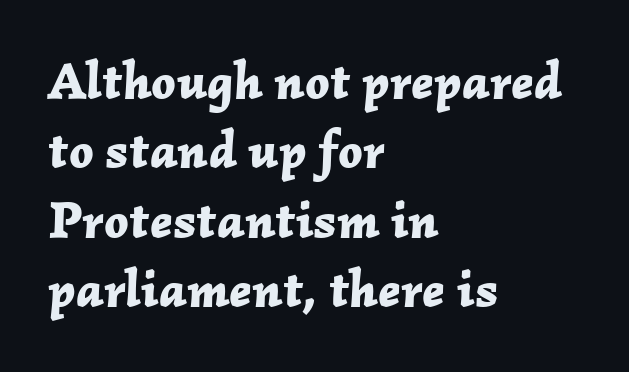
The image shows 53 px bold type, italic (leaning right); set left-aligned, normal line spacing (1.31x), normal letter spacing, not underlined; low stroke contrast and a medium x-height.
